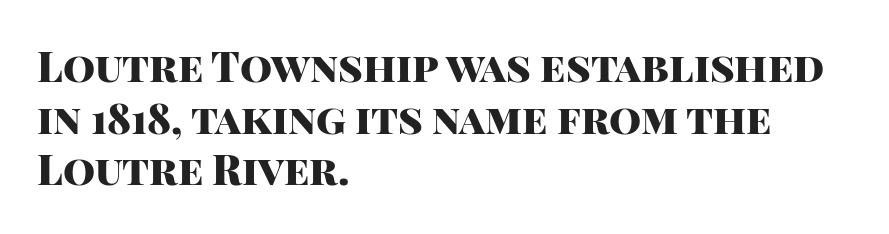
The image shows 41 px heavy sans-serif type, upright; set left-aligned, normal line spacing (1.26x), normal letter spacing, not underlined; high stroke contrast and a large x-height.
